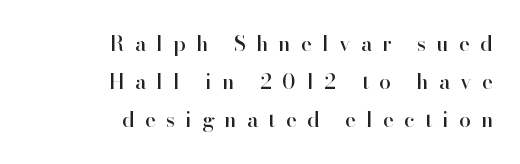
Q: Is the text italic (slanted)? A: No, it is upright.
Q: Is the text underlined? A: No.
Q: How is the paragraph aligned? A: Right-aligned.
Q: Is the spacing between letters normal or unusually wide? A: Unusually wide.
